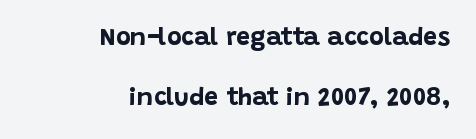
{"italic": "no", "bold": "yes", "underline": "no", "align": "right", "line_spacing": "loose", "line_spacing_ratio": 2.42, "letter_spacing": "normal", "letter_spacing_em": 0.0, "glyph_px": 25}
